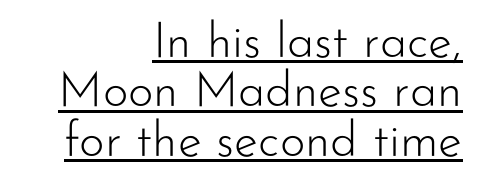
Q: Is the text bold? A: No.
Q: Is the text italic (slanted)? A: No, it is upright.
Q: Is the typeface a serif or a sans-serif typeface? A: Sans-serif.
Q: Is the text underlined? A: Yes.
Q: How is the paragraph aligned? A: Right-aligned.
Q: Is the spacing between letters normal or unusually wide? A: Normal.
Q: Is the spacing between lines tight, normal or loose? A: Tight.
Q: Width (condensed, normal, or wide)? A: Normal.
Q: Stroke contrast? A: Low.
Q: x-height? A: Small.
Q: Monospaced? A: No.
